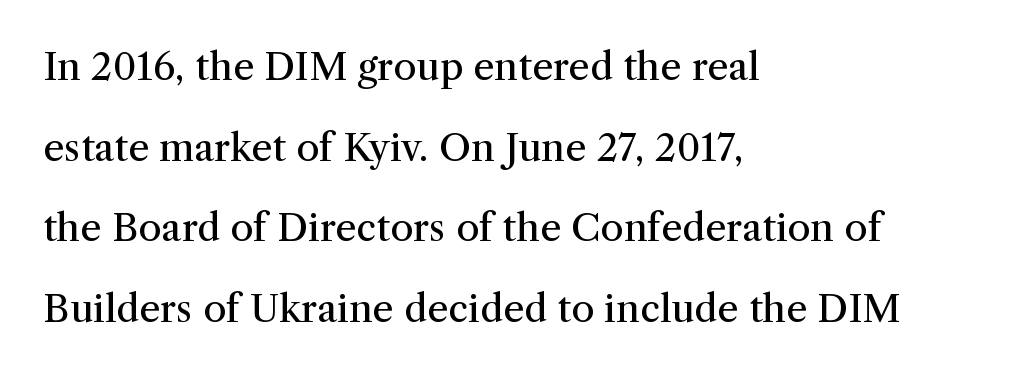
Beneath every word, the page is bare. Notice how the passage keeps a crisp vertical edge on the left only. The passage shown is not bold in any degree. Font category for this specimen: serif. These lines keep a tight, regular rhythm from letter to letter. A typesetter would mark this as roman, not italic.
